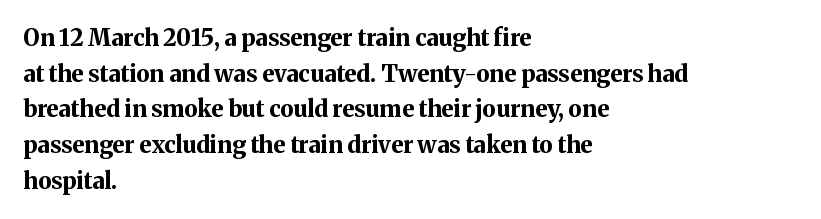
The image shows 23 px bold type, upright; set left-aligned, normal line spacing (1.55x), normal letter spacing, not underlined.
